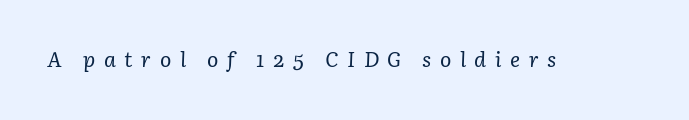
Q: Is the text bold? A: No.
Q: Is the text italic (slanted)? A: Yes, it leans right by about 3 degrees.
Q: Is the text underlined? A: No.
Q: Is the spacing between letters normal or unusually wide? A: Unusually wide.
